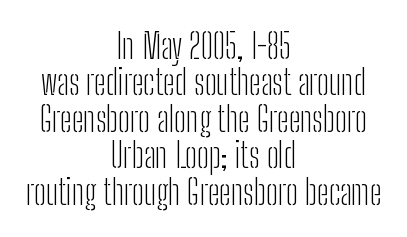
The image shows 35 px light, condensed sans-serif type, upright; set centered, tight line spacing (1.04x), normal letter spacing, not underlined; low stroke contrast and a medium x-height.
